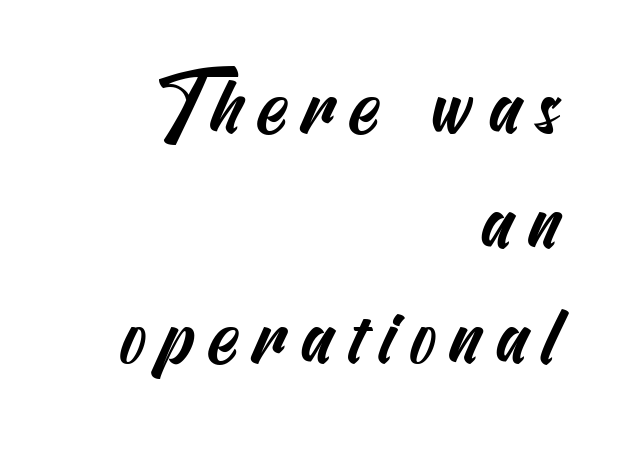
Right-aligned paragraph, ragged on the left. Interline gaps are of average width in this sample. Words float on clear page, feet unadorned. The text was rendered using a sans face with plain stroke endings.
